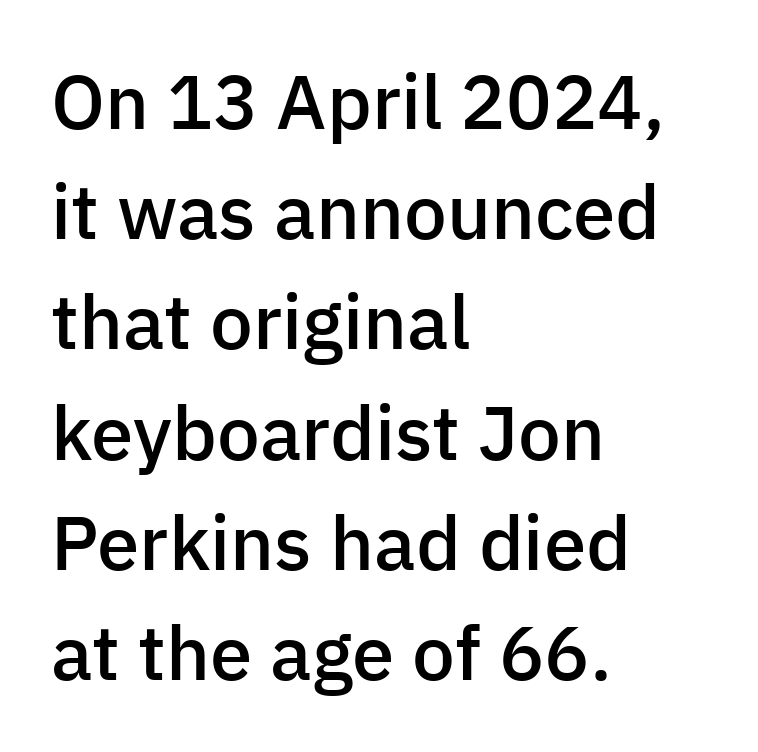
{"serif": "no", "italic": "no", "bold": "semi", "weight": "semibold", "width": "normal", "stroke_contrast": "low", "x_height": "medium", "monospaced": "no", "underline": "no", "align": "left", "line_spacing": "normal", "line_spacing_ratio": 1.45, "letter_spacing": "normal", "letter_spacing_em": 0.0, "glyph_px": 76}
